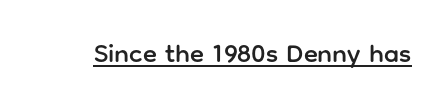
The image shows 26 px text type, upright; set normal letter spacing, underlined.
